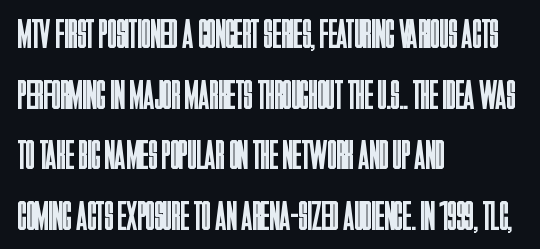
The image shows 41 px regular-weight, condensed sans-serif type, upright; set left-aligned, normal line spacing (1.48x), normal letter spacing, not underlined; low stroke contrast and a large x-height.
